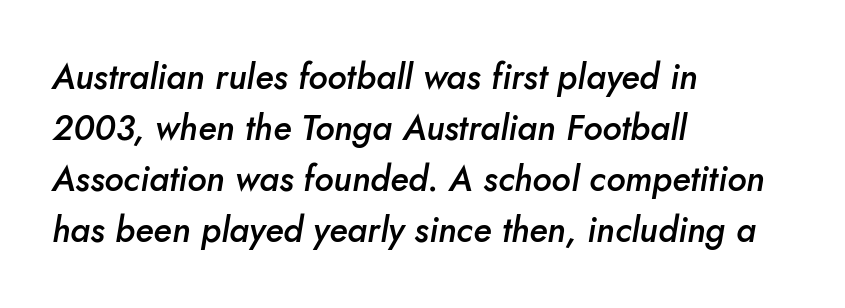
Q: Is the text bold? A: Semi-bold.
Q: Is the text italic (slanted)? A: Yes, it leans right by about 10 degrees.
Q: Is the text underlined? A: No.
Q: How is the paragraph aligned? A: Left-aligned.
Q: Is the spacing between letters normal or unusually wide? A: Normal.
Q: Is the spacing between lines tight, normal or loose? A: Normal.
Q: Width (condensed, normal, or wide)? A: Normal.
Q: Stroke contrast? A: Low.
Q: x-height? A: Small.
Q: Monospaced? A: No.
